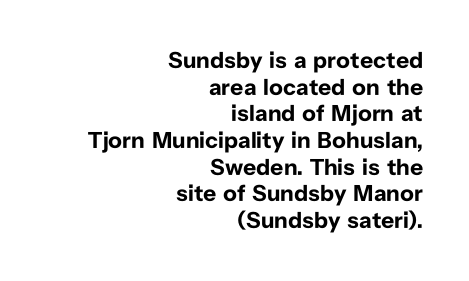
{"italic": "no", "bold": "yes", "underline": "no", "align": "right", "line_spacing_ratio": 1.16, "letter_spacing": "normal", "letter_spacing_em": 0.0, "glyph_px": 23}
